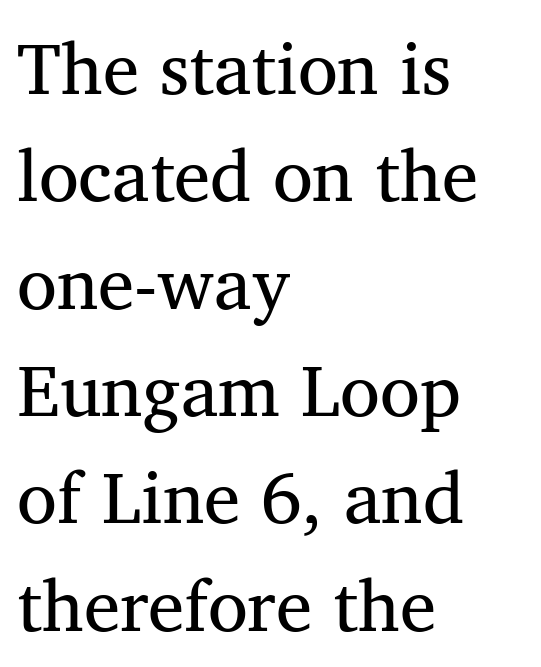
The gap between lines stays unmarked. Are there feet on the stems? There are — it's a serif. The line-height multiplier appears to be the usual default. The face looks like a standard text weight, possibly lighter. Tracking here is standard; glyphs follow each other at the usual distance. These lines are rendered in a variable-pitch font.
